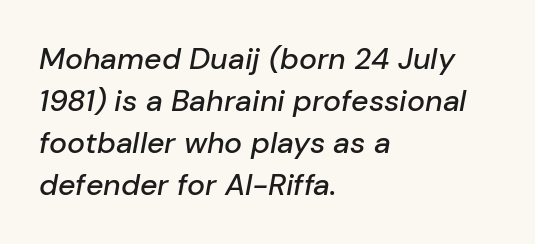
The image shows 30 px text type, italic (leaning right); set left-aligned, normal line spacing (1.4x), normal letter spacing, not underlined; low stroke contrast and a medium x-height.
